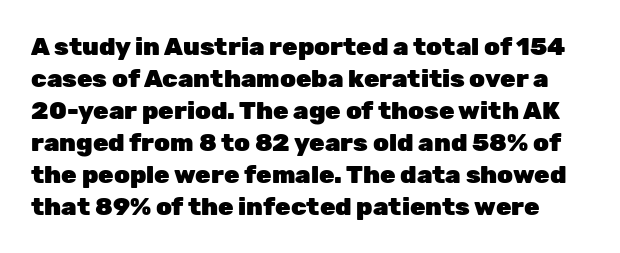
Q: Is the text bold? A: Yes.
Q: Is the text italic (slanted)? A: No, it is upright.
Q: Is the text underlined? A: No.
Q: Is the spacing between letters normal or unusually wide? A: Normal.
Q: Is the spacing between lines tight, normal or loose? A: Normal.
